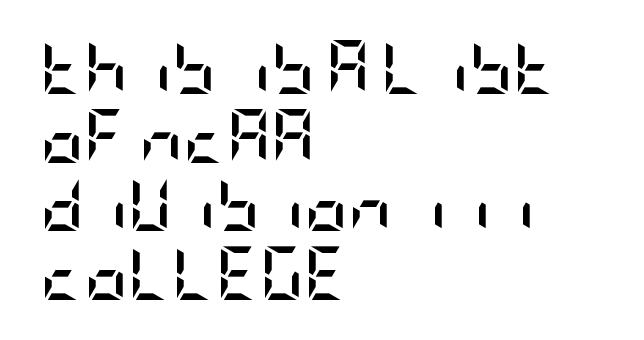
The image shows 54 px semibold, condensed sans-serif type, upright; set left-aligned, normal line spacing (1.27x), normal letter spacing, not underlined; low stroke contrast and a large x-height.
